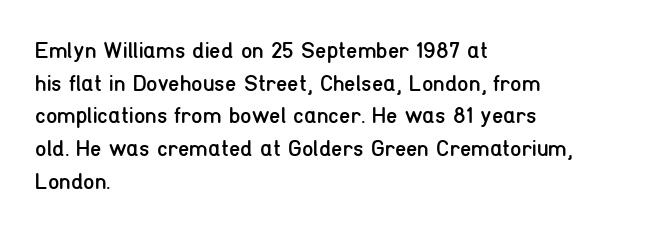
{"italic": "no", "bold": "no", "underline": "no", "align": "left", "line_spacing": "normal", "line_spacing_ratio": 1.42, "letter_spacing": "normal", "letter_spacing_em": 0.0, "glyph_px": 23}
